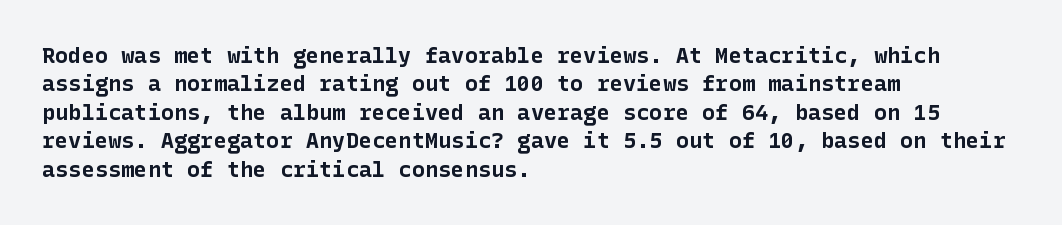
Q: Is the text bold? A: Yes.
Q: Is the text italic (slanted)? A: No, it is upright.
Q: Is the text underlined? A: No.
Q: How is the paragraph aligned? A: Left-aligned.
Q: Is the spacing between letters normal or unusually wide? A: Normal.
Q: Is the spacing between lines tight, normal or loose? A: Normal.
